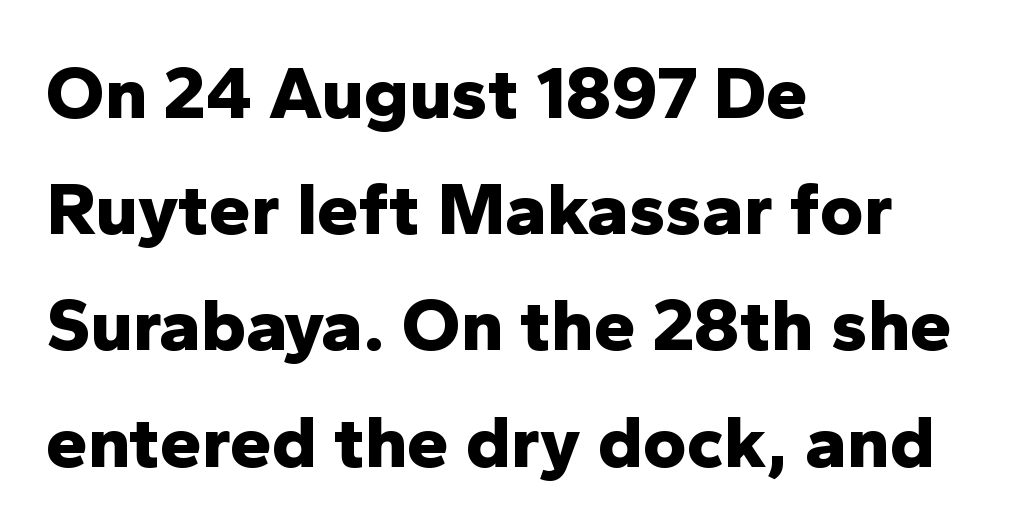
{"serif": "no", "italic": "no", "bold": "yes", "weight": "bold", "width": "normal", "stroke_contrast": "low", "x_height": "medium", "monospaced": "no", "underline": "no", "align": "left", "line_spacing": "normal", "line_spacing_ratio": 1.55, "letter_spacing": "normal", "letter_spacing_em": 0.0, "glyph_px": 75}
